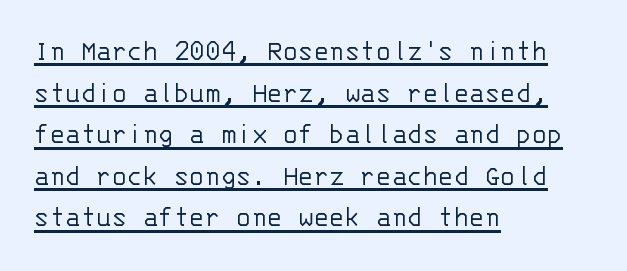
Q: Is the text bold? A: No.
Q: Is the text italic (slanted)? A: No, it is upright.
Q: Is the typeface a serif or a sans-serif typeface? A: Sans-serif.
Q: Is the text underlined? A: Yes.
Q: How is the paragraph aligned? A: Left-aligned.
Q: Is the spacing between letters normal or unusually wide? A: Normal.
Q: Is the spacing between lines tight, normal or loose? A: Normal.
Q: Width (condensed, normal, or wide)? A: Normal.
Q: Stroke contrast? A: Low.
Q: x-height? A: Large.
Q: Monospaced? A: Yes.
